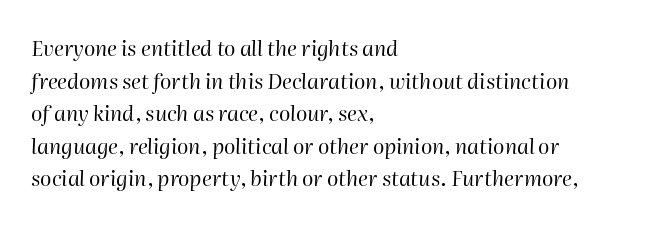
The image shows 21 px text type, italic (leaning right); set left-aligned, normal line spacing (1.55x), normal letter spacing, not underlined.
